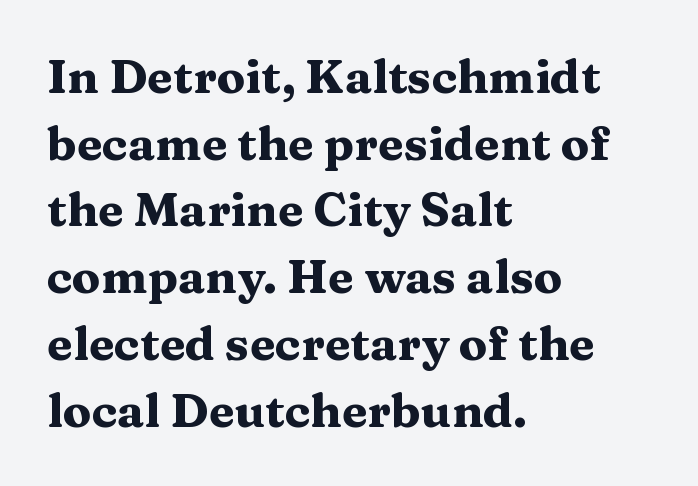
You can tell it's not italic because the verticals are truly vertical. The rendering anchors every line to the left-hand side. There is no visible air inserted between adjacent glyphs. This rendering employs a face with finishing strokes, i.e., a serif. Strokes here are thick enough to call this a true bold. The vertical gap from one line to the next is medium.
